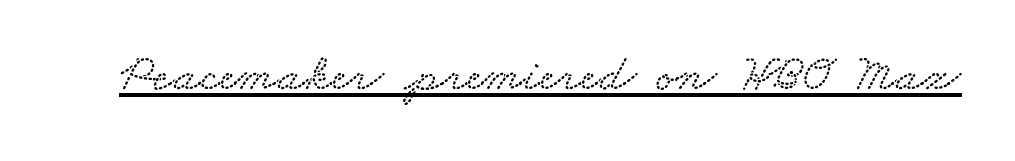
Here the glyphs are tracked normally, forming tight word shapes. The specimen includes a rule beneath the text block's lines. Looks like regular typesetting: each glyph gets only the width it needs.
